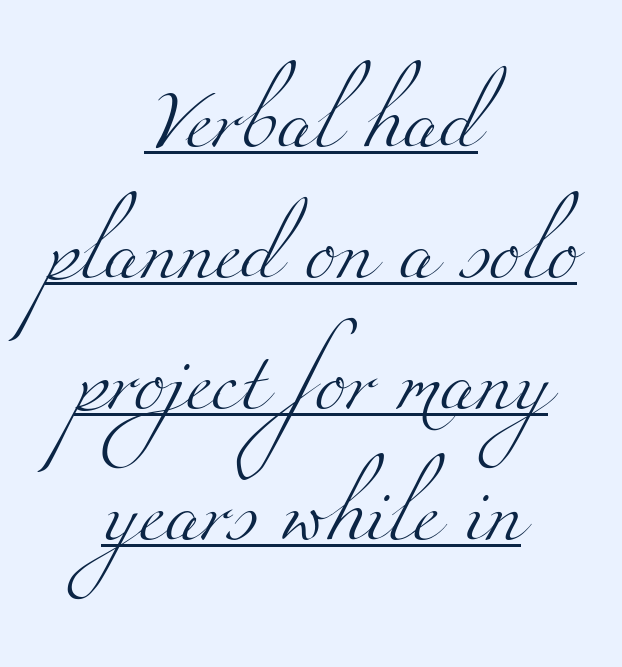
Q: Is the text bold? A: No.
Q: Is the text underlined? A: Yes.
Q: How is the paragraph aligned? A: Centered.
Q: Is the spacing between letters normal or unusually wide? A: Normal.
Q: Is the spacing between lines tight, normal or loose? A: Loose.
Q: Width (condensed, normal, or wide)? A: Wide.
Q: Stroke contrast? A: Medium.
Q: x-height? A: Small.
Q: Monospaced? A: No.
